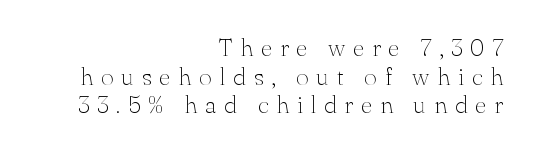
Characters follow at a spacing far wider than the type designer built in. Horizontal bands of white between lines are thin slivers. Characters remain perfectly vertical along every line. The typesetter chose a ragged-left arrangement here.
